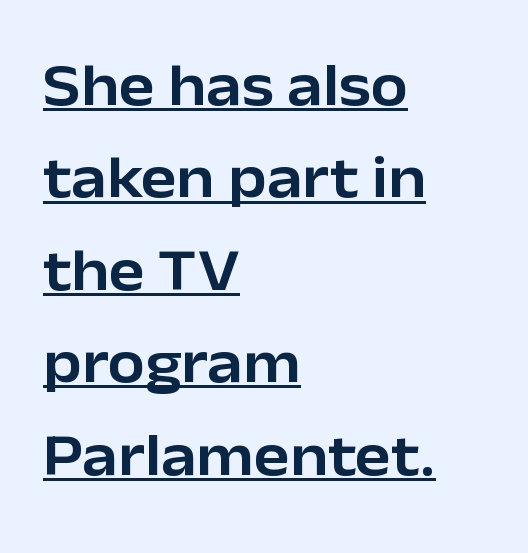
Q: Is the text italic (slanted)? A: No, it is upright.
Q: Is the typeface a serif or a sans-serif typeface? A: Sans-serif.
Q: Is the text underlined? A: Yes.
Q: How is the paragraph aligned? A: Left-aligned.
Q: Is the spacing between letters normal or unusually wide? A: Normal.
Q: Is the spacing between lines tight, normal or loose? A: Normal.
Q: Width (condensed, normal, or wide)? A: Normal.
Q: Stroke contrast? A: Low.
Q: x-height? A: Medium.
Q: Monospaced? A: No.
